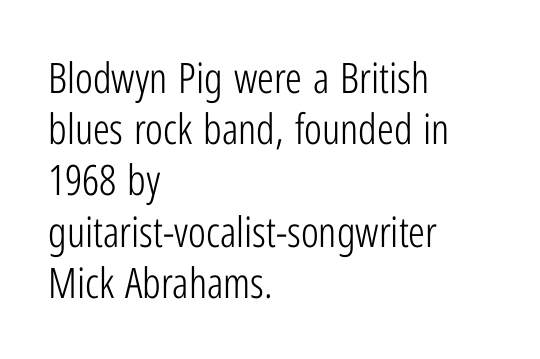
{"serif": "no", "italic": "no", "bold": "no", "weight": "light", "width": "condensed", "stroke_contrast": "low", "x_height": "medium", "monospaced": "no", "underline": "no", "align": "left", "line_spacing_ratio": 1.22, "letter_spacing": "normal", "letter_spacing_em": 0.0, "glyph_px": 42}
